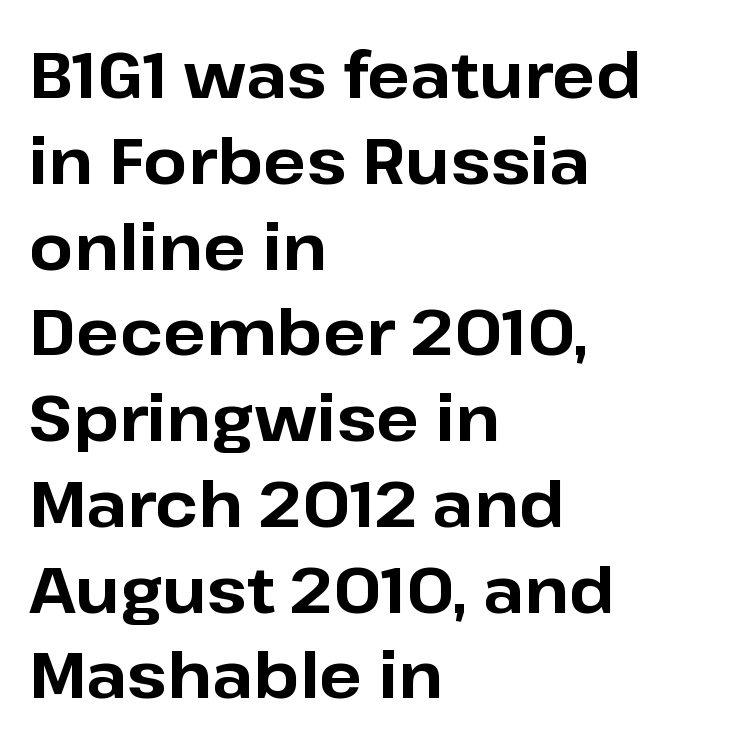
The image shows 64 px bold sans-serif type, upright; set left-aligned, normal line spacing (1.34x), normal letter spacing, not underlined; low stroke contrast and a medium x-height.
